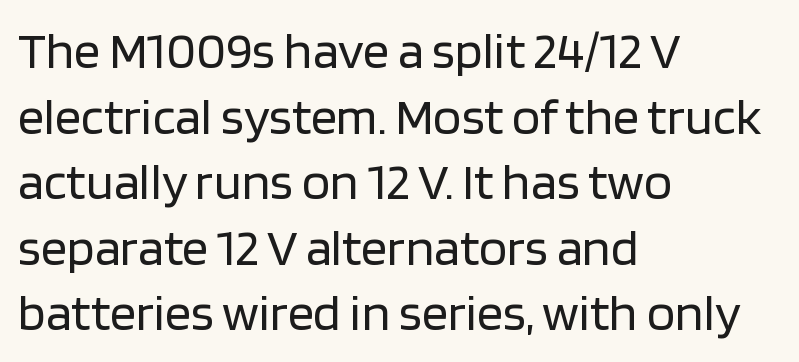
Q: Is the text bold? A: No.
Q: Is the text italic (slanted)? A: No, it is upright.
Q: Is the typeface a serif or a sans-serif typeface? A: Sans-serif.
Q: Is the text underlined? A: No.
Q: How is the paragraph aligned? A: Left-aligned.
Q: Is the spacing between letters normal or unusually wide? A: Normal.
Q: Is the spacing between lines tight, normal or loose? A: Normal.
Q: Width (condensed, normal, or wide)? A: Normal.
Q: Stroke contrast? A: Low.
Q: x-height? A: Large.
Q: Monospaced? A: No.
